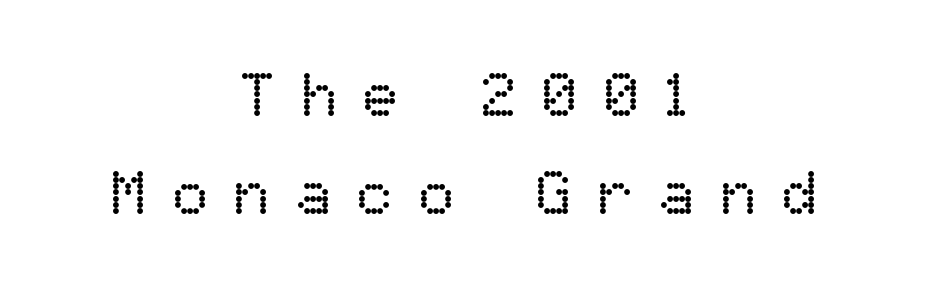
{"italic": "no", "bold": "no", "weight": "regular", "width": "normal", "stroke_contrast": "low", "x_height": "medium", "monospaced": "no", "underline": "no", "align": "center", "line_spacing": "normal", "line_spacing_ratio": 1.6, "letter_spacing": "wide", "letter_spacing_em": 0.41, "glyph_px": 61}
